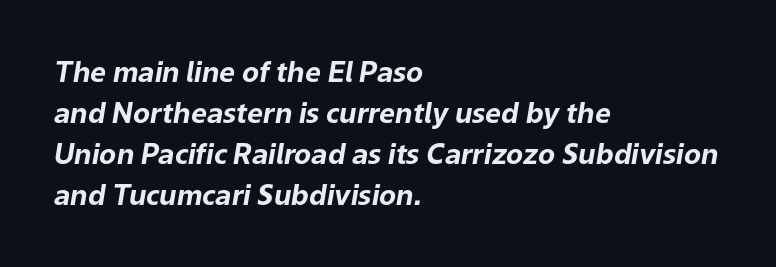
Q: Is the text bold? A: Yes.
Q: Is the text italic (slanted)? A: Yes, it leans right by about 9 degrees.
Q: Is the text underlined? A: No.
Q: How is the paragraph aligned? A: Left-aligned.
Q: Is the spacing between letters normal or unusually wide? A: Normal.
Q: Is the spacing between lines tight, normal or loose? A: Normal.
Q: Width (condensed, normal, or wide)? A: Normal.
Q: Stroke contrast? A: Low.
Q: x-height? A: Medium.
Q: Monospaced? A: No.
